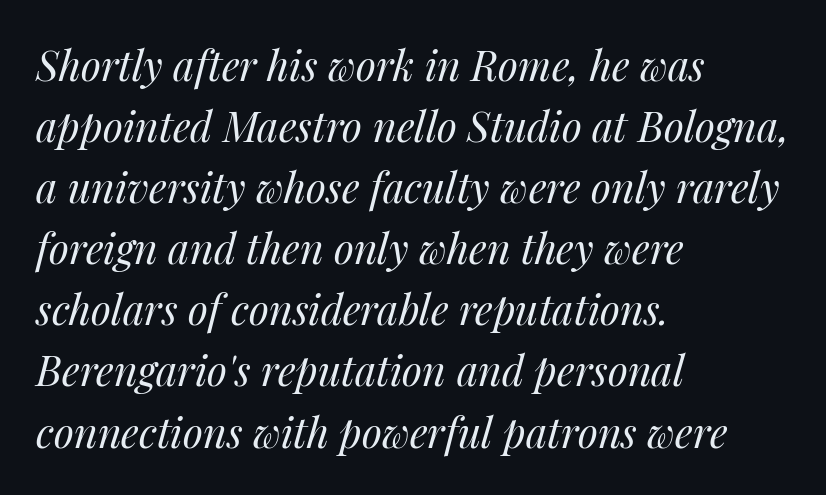
You can tell it's italic because the verticals aren't actually vertical. Looks like regular typesetting: each glyph gets only the width it needs. Is this a heavy cut? Hardly; it is regular or lighter. The string is rendered with underlining switched off. The rag falls on the right side of this text block.
